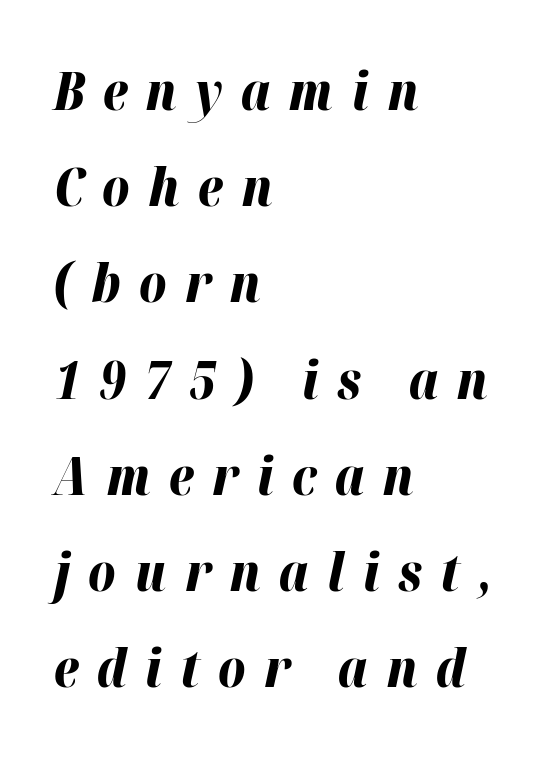
The image shows 52 px bold type, italic (leaning right); set left-aligned, line spacing 1.85x, unusually wide letter spacing (+0.35 em), not underlined; high stroke contrast and a medium x-height.
